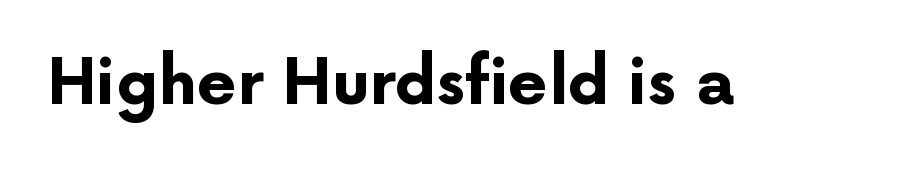
{"serif": "no", "italic": "no", "bold": "yes", "weight": "bold", "width": "normal", "stroke_contrast": "low", "x_height": "medium", "monospaced": "no", "underline": "no", "letter_spacing": "normal", "letter_spacing_em": 0.0, "glyph_px": 63}
